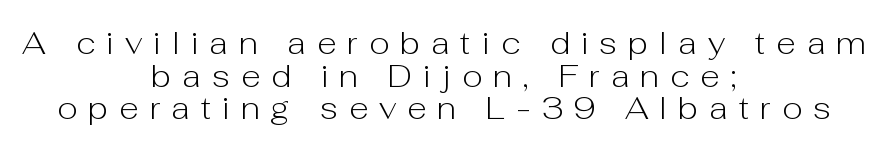
The image shows 32 px light sans-serif type, upright; set centered, tight line spacing (1.02x), unusually wide letter spacing (+0.34 em), not underlined; low stroke contrast and a medium x-height.
